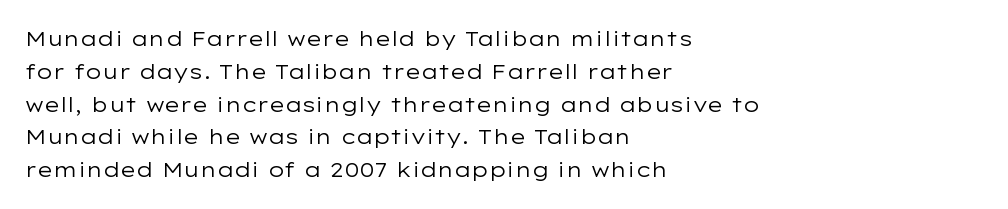
Upright lettering throughout. The rows are spaced the way most documents space them. These lines stack with their left ends in a neat column. The space beneath each line is pristine and unruled. This sample uses plain, unmodified letter spacing. Stem width sits at or under what a default text font uses.
